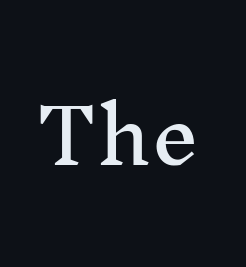
{"serif": "yes", "italic": "no", "width": "normal", "stroke_contrast": "medium", "x_height": "medium", "monospaced": "no", "underline": "no", "letter_spacing": "normal", "letter_spacing_em": 0.0, "glyph_px": 76}
